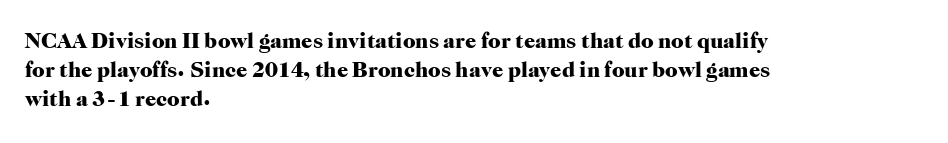
Q: Is the text bold? A: Yes.
Q: Is the text italic (slanted)? A: No, it is upright.
Q: Is the text underlined? A: No.
Q: How is the paragraph aligned? A: Left-aligned.
Q: Is the spacing between letters normal or unusually wide? A: Normal.
Q: Is the spacing between lines tight, normal or loose? A: Normal.
